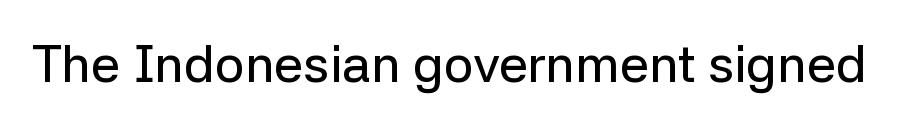
Check the space under the baseline: it is left empty. Vertical strokes here are truly vertical. Letterform terminals end flat and unadorned throughout the passage. The rendering keeps characters at their native spacing. These lines are rendered in a variable-pitch font.
